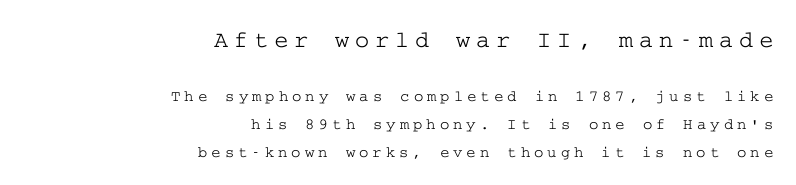
{"italic": "no", "underline": "no", "align": "right", "line_spacing_ratio": 1.77, "letter_spacing": "wide", "letter_spacing_em": 0.25, "larger_block": "first", "size_ratio": 1.5, "glyph_px": 24}
